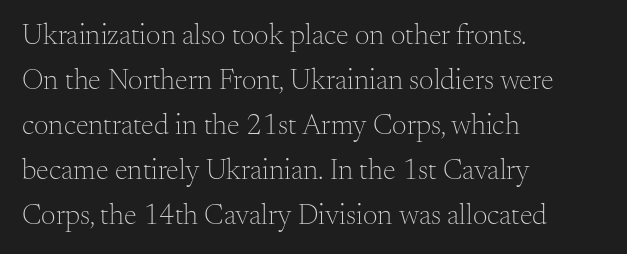
The image shows 29 px light serif type, upright; set left-aligned, normal line spacing (1.55x), normal letter spacing, not underlined; medium stroke contrast and a small x-height.
